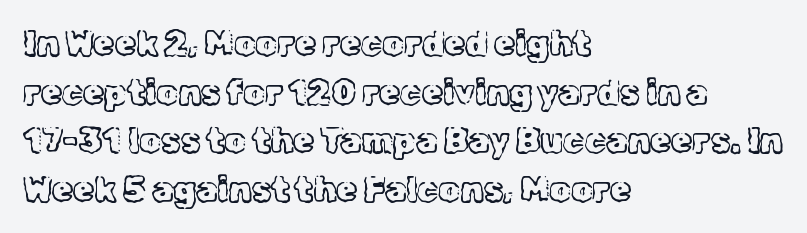
{"serif": "yes", "italic": "no", "bold": "no", "weight": "light", "width": "normal", "x_height": "medium", "monospaced": "no", "underline": "no", "align": "left", "line_spacing": "normal", "line_spacing_ratio": 1.43, "letter_spacing": "normal", "letter_spacing_em": 0.0, "glyph_px": 34}
